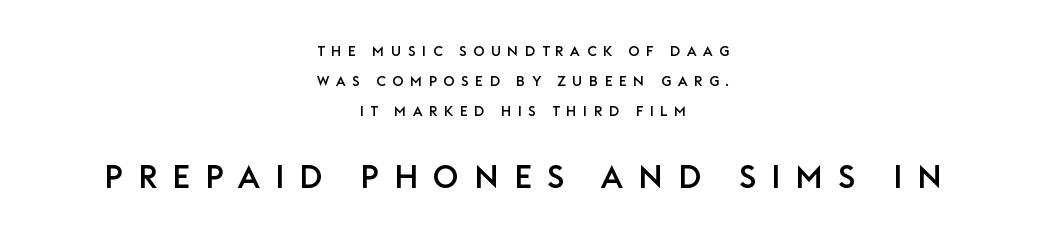
{"serif": "no", "italic": "no", "width": "normal", "stroke_contrast": "low", "x_height": "large", "monospaced": "no", "underline": "no", "align": "center", "line_spacing": "loose", "line_spacing_ratio": 2.13, "letter_spacing": "wide", "letter_spacing_em": 0.47, "larger_block": "second", "size_ratio": 2.29, "glyph_px": 32}
